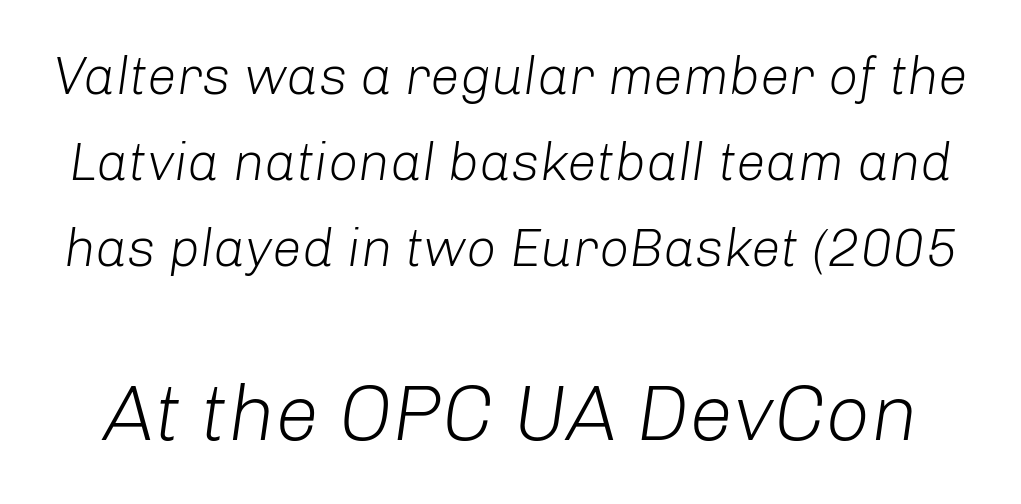
{"italic": "yes", "lean": "right", "slant_degrees": 8, "bold": "no", "weight": "light", "width": "normal", "stroke_contrast": "low", "x_height": "medium", "monospaced": "no", "underline": "no", "line_spacing": "normal", "line_spacing_ratio": 1.62, "letter_spacing": "normal", "letter_spacing_em": 0.0, "larger_block": "second", "size_ratio": 1.49, "glyph_px": 79}
